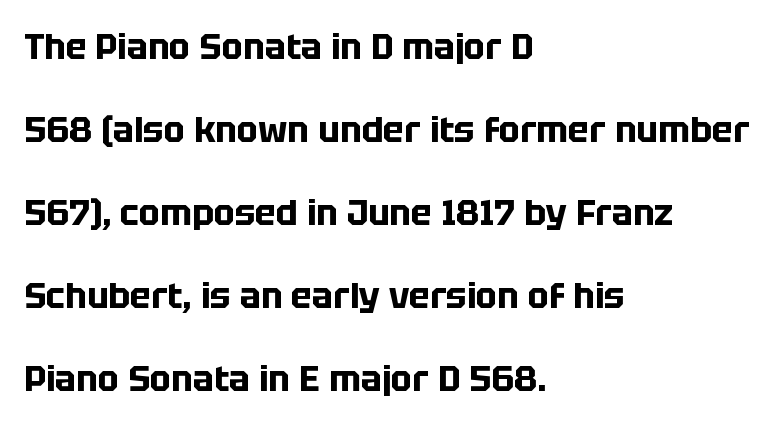
Q: Is the text bold? A: Yes.
Q: Is the text italic (slanted)? A: No, it is upright.
Q: Is the typeface a serif or a sans-serif typeface? A: Sans-serif.
Q: Is the text underlined? A: No.
Q: How is the paragraph aligned? A: Left-aligned.
Q: Is the spacing between letters normal or unusually wide? A: Normal.
Q: Is the spacing between lines tight, normal or loose? A: Loose.
Q: Width (condensed, normal, or wide)? A: Normal.
Q: Stroke contrast? A: Low.
Q: x-height? A: Large.
Q: Monospaced? A: No.
